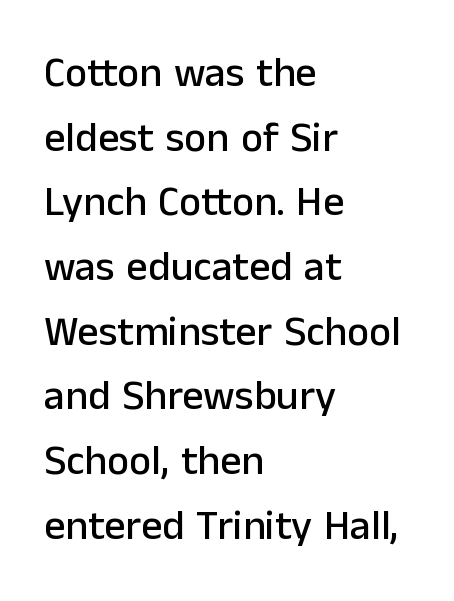
Q: Is the text italic (slanted)? A: No, it is upright.
Q: Is the typeface a serif or a sans-serif typeface? A: Sans-serif.
Q: Is the text underlined? A: No.
Q: How is the paragraph aligned? A: Left-aligned.
Q: Is the spacing between letters normal or unusually wide? A: Normal.
Q: Is the spacing between lines tight, normal or loose? A: Normal.
Q: Width (condensed, normal, or wide)? A: Normal.
Q: Stroke contrast? A: Low.
Q: x-height? A: Medium.
Q: Monospaced? A: No.
